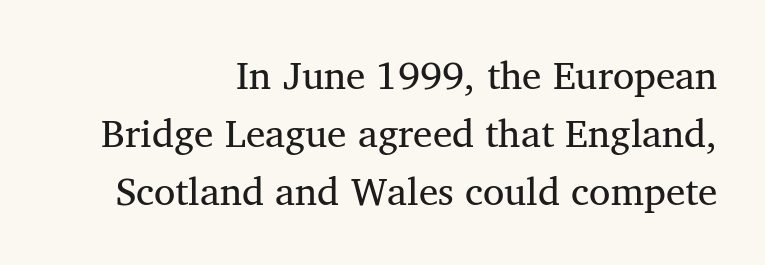
The typeface has the unassuming heft of standard copy or less. The line texture is even and compact thanks to regular tracking. The passage shown stacks its lines at a standard gap. The typesetter chose a ragged-left arrangement here.
